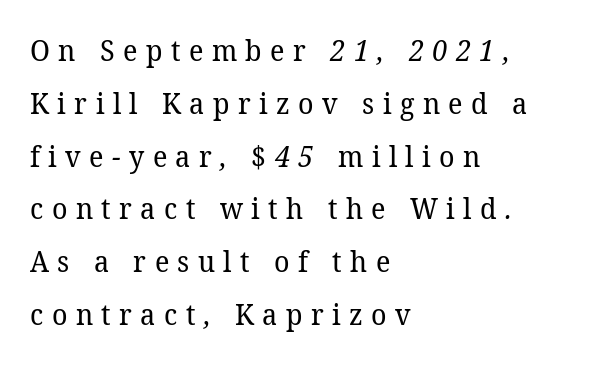
The image shows 29 px regular-weight serif type; set left-aligned, line spacing 1.82x, unusually wide letter spacing (+0.29 em), not underlined; low stroke contrast and a medium x-height.
